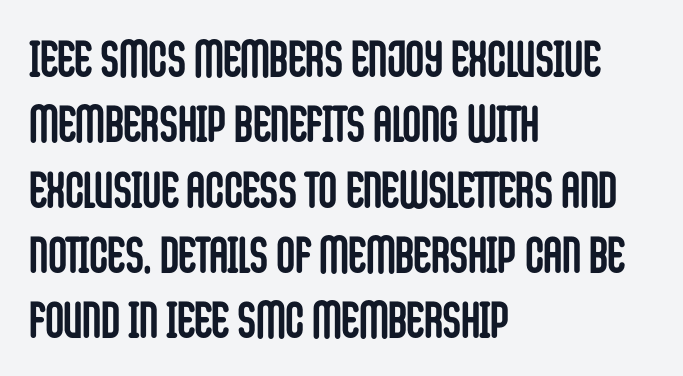
Does the type have serifs? No, each stem ends abruptly. The letterforms sit shoulder to shoulder at normal distance. Underline: absent. The typesetting leans heavy: a genuine bold. Think of a printed novel: that variable character pitch is what you see here. The compositor pushed each line to the left boundary.
